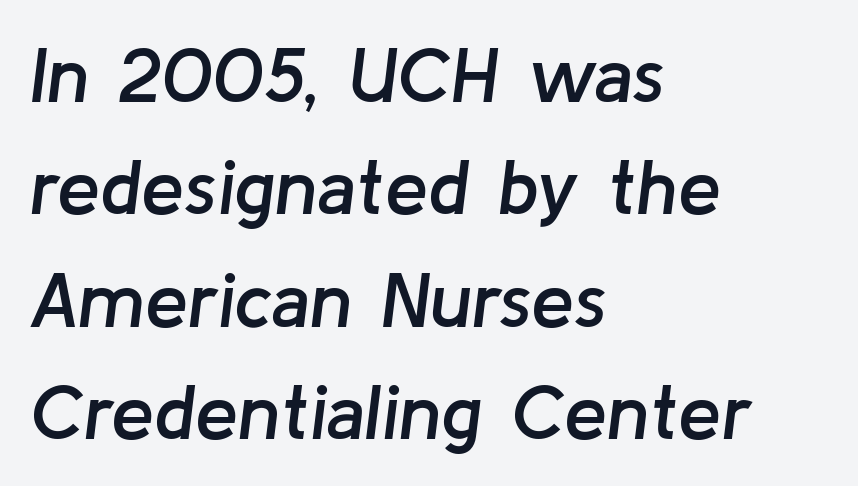
Check the space under the baseline: it is left empty. The face used here has a pronounced slope to its letters. Spacing between characters is what you'd get straight out of the box. Here the designer chose a conventional face with non-uniform glyph widths. Line spacing here is normal.
